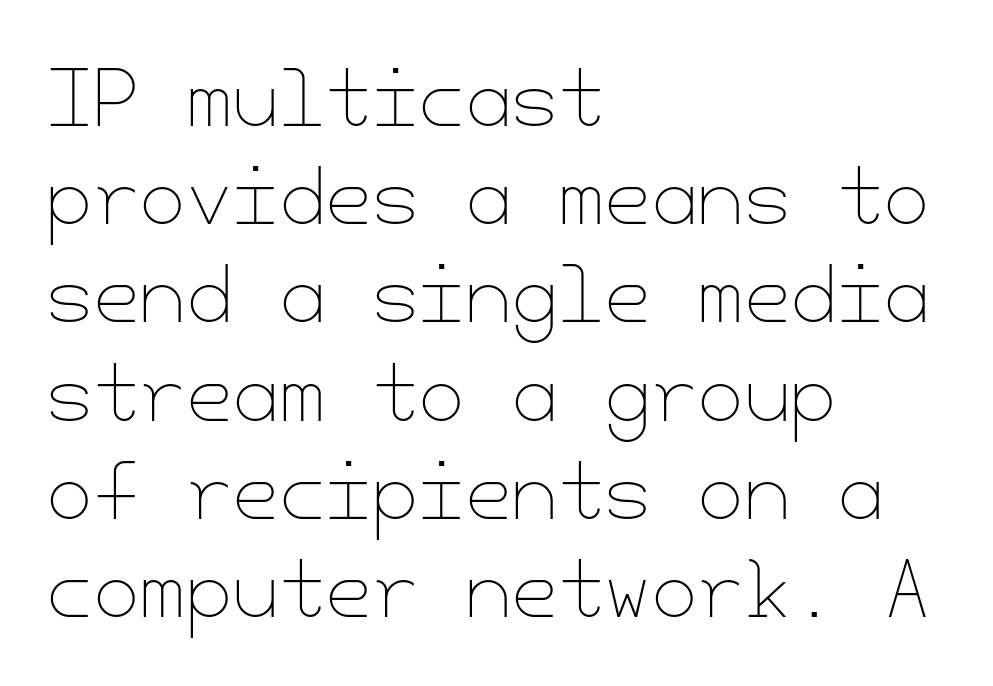
{"italic": "no", "bold": "no", "weight": "thin", "width": "normal", "stroke_contrast": "low", "x_height": "small", "underline": "no", "align": "left", "line_spacing": "normal", "line_spacing_ratio": 1.31, "letter_spacing": "normal", "letter_spacing_em": 0.0, "glyph_px": 75}
